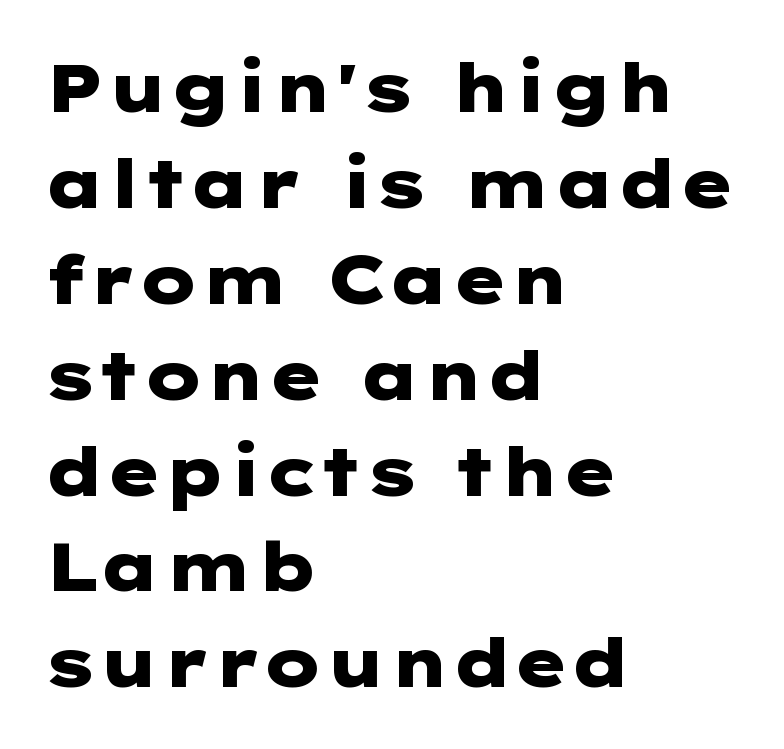
Q: Is the text bold? A: Yes.
Q: Is the text italic (slanted)? A: No, it is upright.
Q: Is the typeface a serif or a sans-serif typeface? A: Sans-serif.
Q: Is the text underlined? A: No.
Q: How is the paragraph aligned? A: Left-aligned.
Q: Is the spacing between letters normal or unusually wide? A: Normal.
Q: Is the spacing between lines tight, normal or loose? A: Normal.
Q: Width (condensed, normal, or wide)? A: Wide.
Q: Stroke contrast? A: Low.
Q: x-height? A: Medium.
